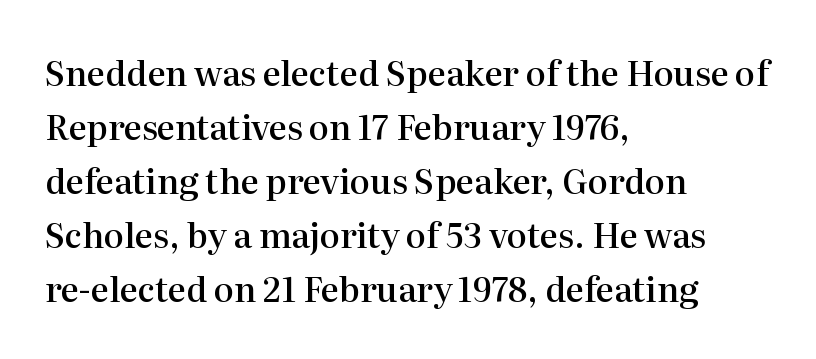
{"serif": "yes", "italic": "no", "bold": "semi", "weight": "semibold", "width": "normal", "stroke_contrast": "high", "x_height": "medium", "monospaced": "no", "underline": "no", "align": "left", "line_spacing": "normal", "line_spacing_ratio": 1.59, "letter_spacing": "normal", "letter_spacing_em": 0.0, "glyph_px": 34}
